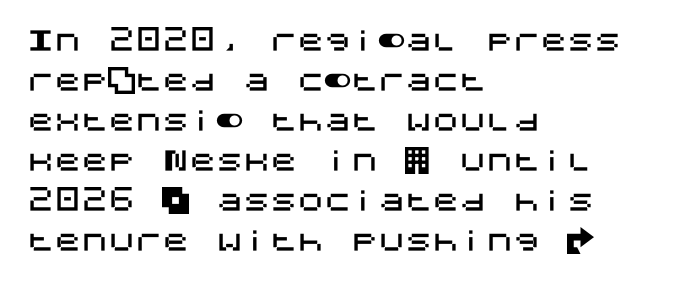
Q: Is the text italic (slanted)? A: No, it is upright.
Q: Is the text underlined? A: No.
Q: How is the paragraph aligned? A: Left-aligned.
Q: Is the spacing between letters normal or unusually wide? A: Normal.
Q: Is the spacing between lines tight, normal or loose? A: Normal.
